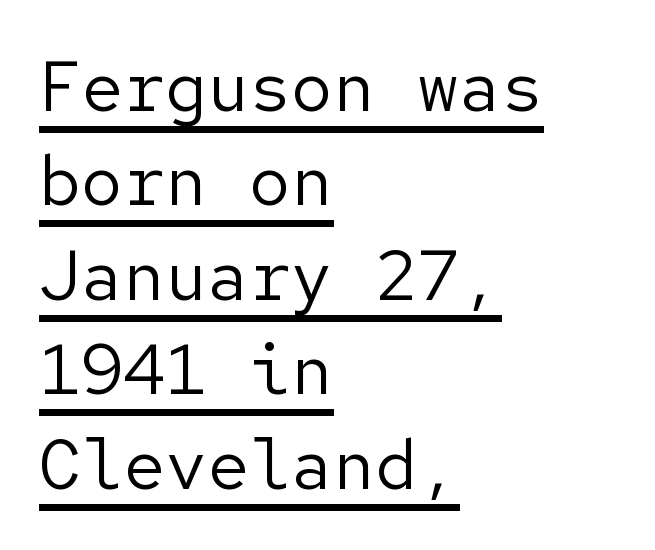
{"serif": "no", "italic": "no", "bold": "no", "weight": "regular", "width": "normal", "stroke_contrast": "low", "x_height": "medium", "underline": "yes", "align": "left", "line_spacing": "normal", "line_spacing_ratio": 1.35, "letter_spacing": "normal", "letter_spacing_em": 0.0, "glyph_px": 70}
